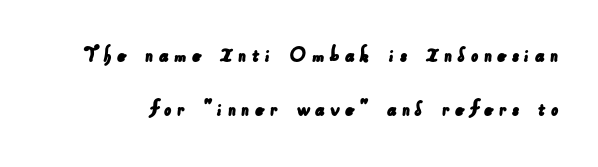
Q: Is the text underlined? A: No.
Q: Is the spacing between letters normal or unusually wide? A: Unusually wide.
Q: Is the spacing between lines tight, normal or loose? A: Loose.
